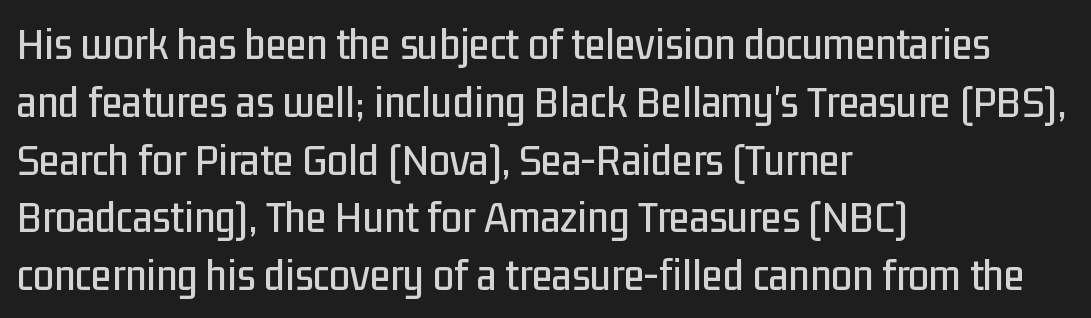
The image shows 47 px condensed sans-serif type, upright; set left-aligned, line spacing 1.23x, normal letter spacing, not underlined; low stroke contrast and a medium x-height.
